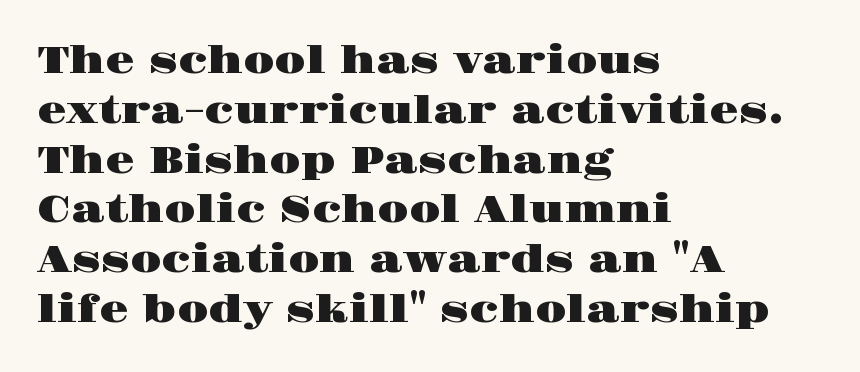
The image shows 38 px wide serif type, upright; set left-aligned, normal line spacing (1.31x), normal letter spacing, not underlined; high stroke contrast and a large x-height.
